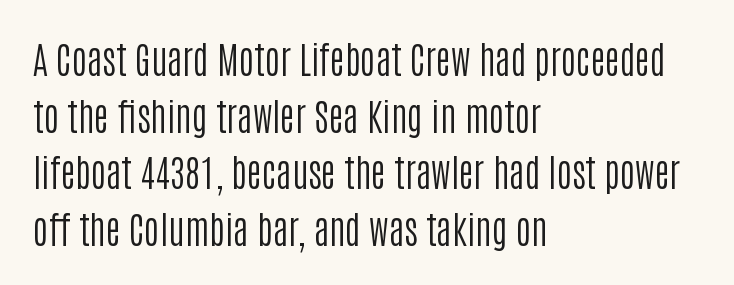
The image shows 37 px regular-weight, condensed sans-serif type, upright; set left-aligned, normal line spacing (1.53x), normal letter spacing, not underlined; low stroke contrast and a large x-height.
